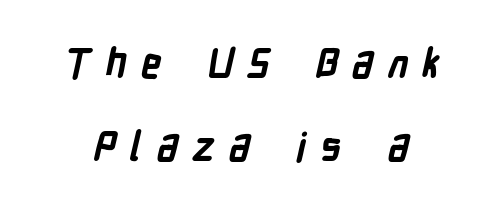
The image shows 40 px bold, condensed sans-serif type; set loose line spacing (2.08x), unusually wide letter spacing (+0.35 em), not underlined; low stroke contrast and a medium x-height.
